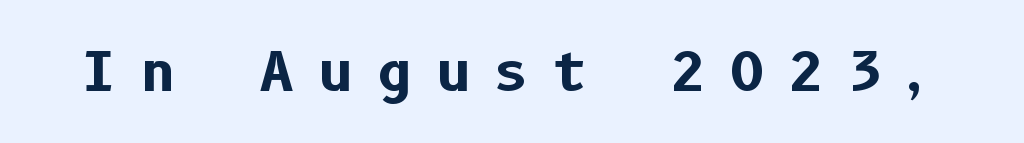
Emphasis by weight is at full strength: bold. What kind of face is this? One without serifs — a sans. Inter-character spacing is expanded well beyond the font's built-in metrics. Type without underlining. This sample uses an upright cut, with every glyph sitting square on the baseline.
